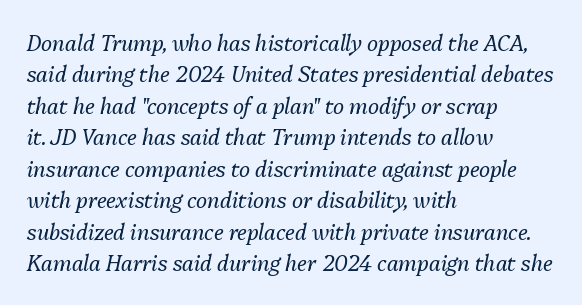
The image shows 21 px text type, italic (leaning right); set left-aligned, normal line spacing (1.5x), normal letter spacing, not underlined.
